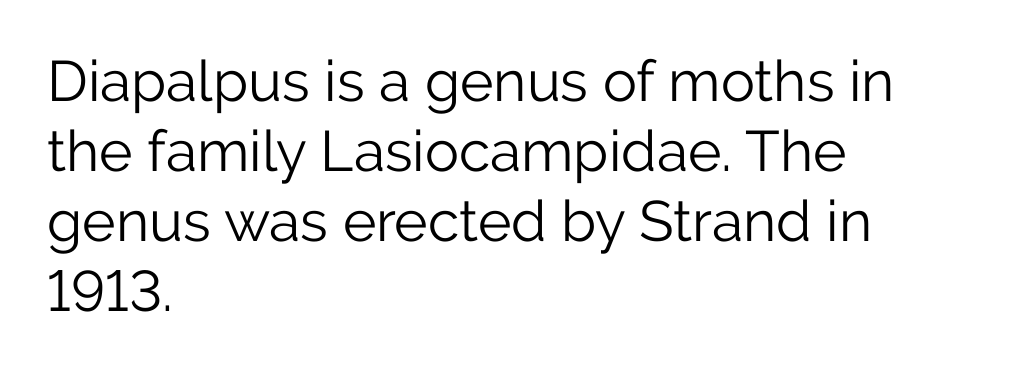
Q: Is the text bold? A: No.
Q: Is the text italic (slanted)? A: No, it is upright.
Q: Is the typeface a serif or a sans-serif typeface? A: Sans-serif.
Q: Is the text underlined? A: No.
Q: How is the paragraph aligned? A: Left-aligned.
Q: Is the spacing between letters normal or unusually wide? A: Normal.
Q: Width (condensed, normal, or wide)? A: Normal.
Q: Stroke contrast? A: Low.
Q: x-height? A: Medium.
Q: Monospaced? A: No.
